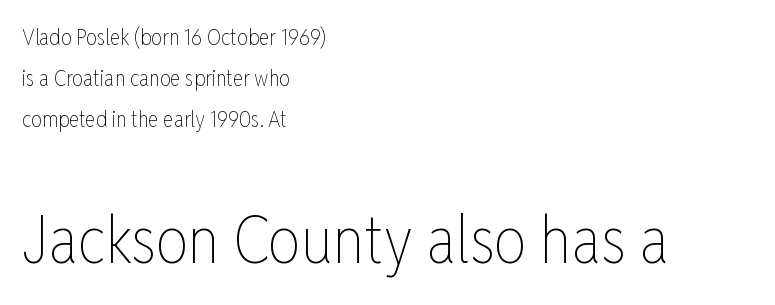
{"italic": "no", "bold": "no", "weight": "thin", "width": "condensed", "stroke_contrast": "low", "x_height": "medium", "monospaced": "no", "underline": "no", "align": "left", "line_spacing_ratio": 1.87, "letter_spacing": "normal", "letter_spacing_em": 0.0, "larger_block": "second", "size_ratio": 2.95, "glyph_px": 65}
